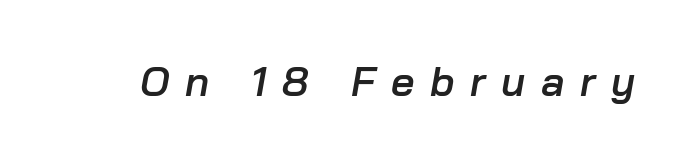
Q: Is the text bold? A: Semi-bold.
Q: Is the text italic (slanted)? A: Yes, it leans right by about 10 degrees.
Q: Is the text underlined? A: No.
Q: Is the spacing between letters normal or unusually wide? A: Unusually wide.
Q: Width (condensed, normal, or wide)? A: Normal.
Q: Stroke contrast? A: Low.
Q: x-height? A: Medium.
Q: Monospaced? A: No.
